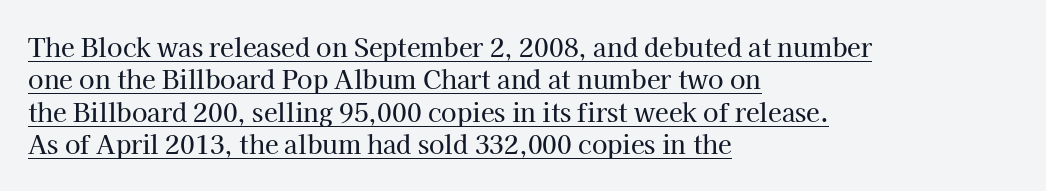
Q: Is the text italic (slanted)? A: No, it is upright.
Q: Is the text underlined? A: Yes.
Q: How is the paragraph aligned? A: Left-aligned.
Q: Is the spacing between letters normal or unusually wide? A: Normal.
Q: Is the spacing between lines tight, normal or loose? A: Normal.
